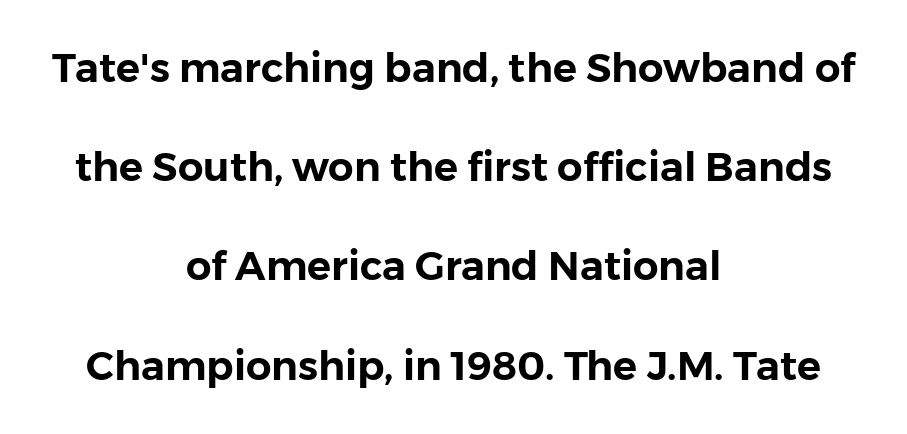
{"serif": "no", "italic": "no", "width": "normal", "stroke_contrast": "low", "x_height": "medium", "monospaced": "no", "underline": "no", "align": "center", "line_spacing": "loose", "line_spacing_ratio": 2.48, "letter_spacing": "normal", "letter_spacing_em": 0.0, "glyph_px": 40}
